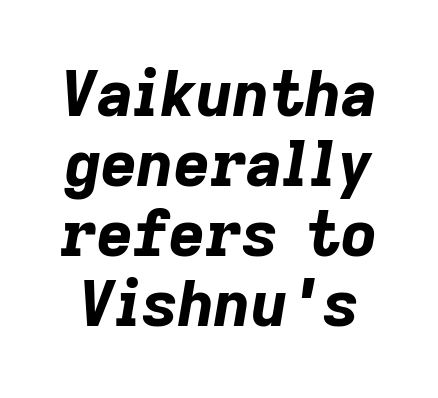
The image shows 63 px bold type, italic (leaning right); set tight line spacing (1.11x), normal letter spacing, not underlined; low stroke contrast and a medium x-height.
